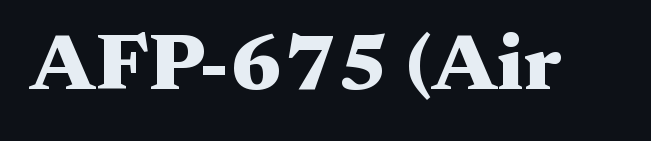
Q: Is the text bold? A: Yes.
Q: Is the text italic (slanted)? A: No, it is upright.
Q: Is the typeface a serif or a sans-serif typeface? A: Serif.
Q: Is the text underlined? A: No.
Q: Is the spacing between letters normal or unusually wide? A: Normal.
Q: Width (condensed, normal, or wide)? A: Wide.
Q: Stroke contrast? A: Medium.
Q: x-height? A: Medium.
Q: Monospaced? A: No.
